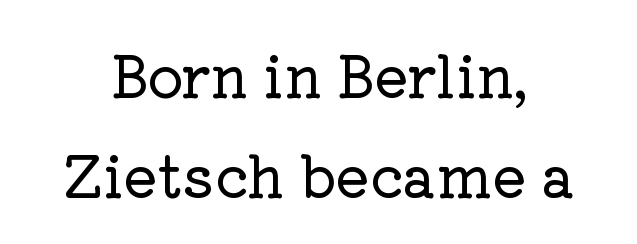
The image shows 57 px serif type, upright; set centered, line spacing 1.75x, normal letter spacing, not underlined; low stroke contrast and a medium x-height.
